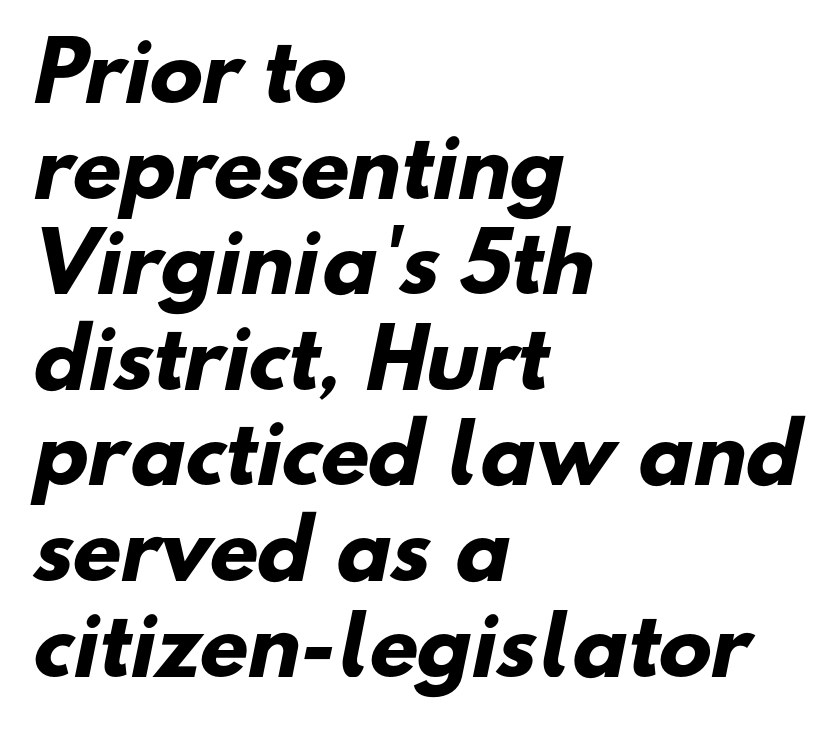
Q: Is the text bold? A: Yes.
Q: Is the typeface a serif or a sans-serif typeface? A: Sans-serif.
Q: Is the text underlined? A: No.
Q: How is the paragraph aligned? A: Left-aligned.
Q: Is the spacing between letters normal or unusually wide? A: Normal.
Q: Width (condensed, normal, or wide)? A: Normal.
Q: Stroke contrast? A: Low.
Q: x-height? A: Small.
Q: Monospaced? A: No.
